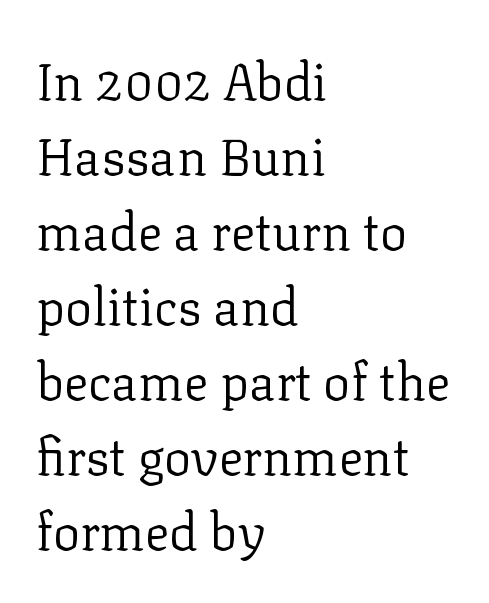
Q: Is the text bold? A: No.
Q: Is the text italic (slanted)? A: No, it is upright.
Q: Is the typeface a serif or a sans-serif typeface? A: Serif.
Q: Is the text underlined? A: No.
Q: How is the paragraph aligned? A: Left-aligned.
Q: Is the spacing between letters normal or unusually wide? A: Normal.
Q: Is the spacing between lines tight, normal or loose? A: Normal.
Q: Width (condensed, normal, or wide)? A: Normal.
Q: Stroke contrast? A: Low.
Q: x-height? A: Medium.
Q: Monospaced? A: No.
